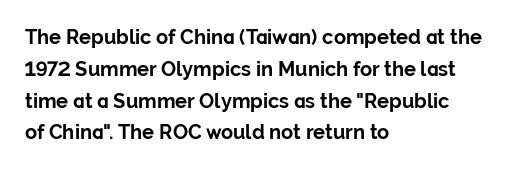
Upright lettering throughout. The foot of each line stays bare and open. Line spacing here is normal. The letters sit at their default tracking, neither squeezed nor spread. The setting favours the left margin, as ordinary paragraphs usually do. These words are printed bold, with thick strokes throughout.
